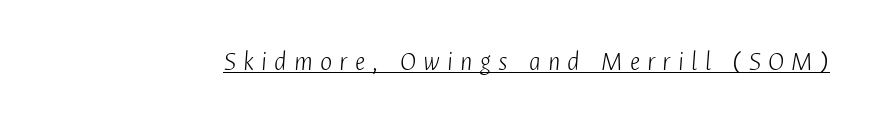
{"italic": "yes", "lean": "right", "slant_degrees": 4, "bold": "no", "weight": "light", "width": "condensed", "stroke_contrast": "low", "x_height": "medium", "monospaced": "no", "underline": "yes", "letter_spacing": "wide", "letter_spacing_em": 0.25, "glyph_px": 29}
